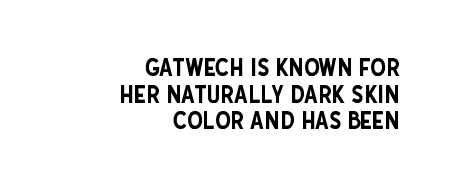
Q: Is the text italic (slanted)? A: No, it is upright.
Q: Is the text underlined? A: No.
Q: How is the paragraph aligned? A: Right-aligned.
Q: Is the spacing between letters normal or unusually wide? A: Normal.
Q: Is the spacing between lines tight, normal or loose? A: Tight.
